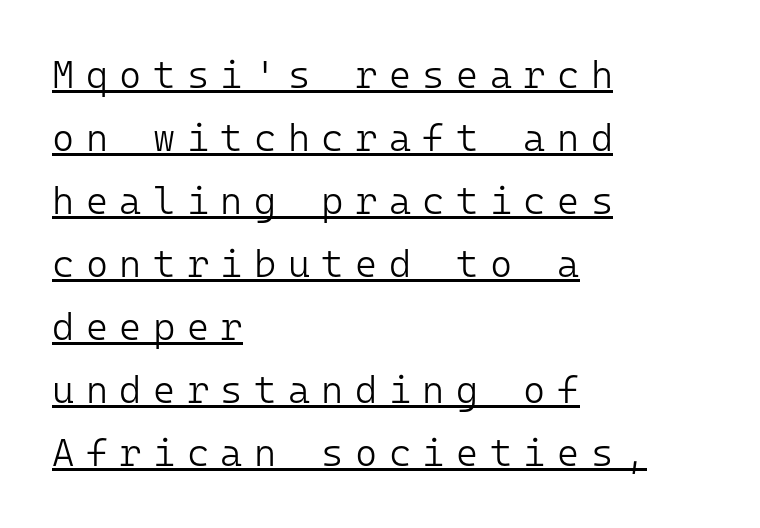
Visually the block forms a straight wall on the left and a jagged coastline on the right. Posture: straight, roman, zero tilt. On a weight scale, this lands at 450 or below. A typesetter would label this face a sans. Underlining? Definitely there.
